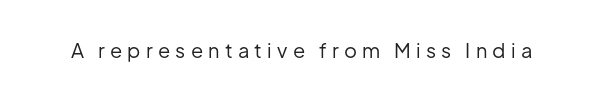
Every character sits straight up, as roman type does. Short note: letters widely spaced. The passage shown is not underscored anywhere. This is not heavy type; no bold has been used.
